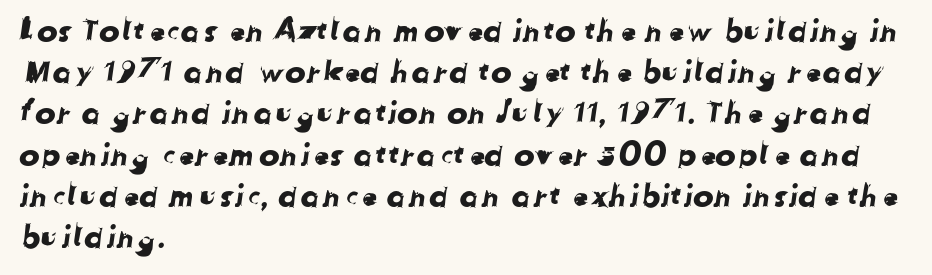
Nobody touched the tracking dial on this one. The text was rendered using a sans face with plain stroke endings. Looks like regular typesetting: each glyph gets only the width it needs. The space beneath each line is pristine and unruled. Is there much room between lines? A standard amount, neither cramped nor airy.
